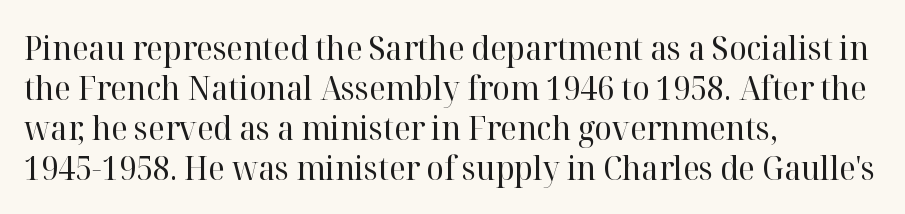
The image shows 33 px regular-weight serif type, upright; set left-aligned, line spacing 1.21x, normal letter spacing, not underlined; high stroke contrast and a medium x-height.
